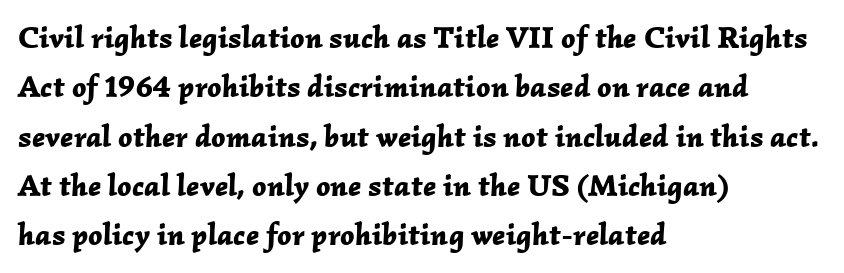
These lines stack with their left ends in a neat column. The vertical gap from one line to the next is medium. These lines are rendered in a variable-pitch font. Characters are canted at an angle relative to the baseline's perpendicular.
